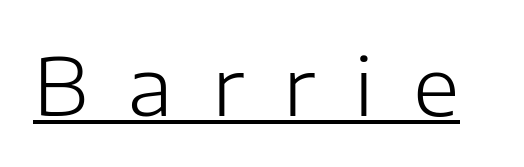
The image shows 80 px light sans-serif type, upright; set unusually wide letter spacing (+0.49 em), underlined; low stroke contrast and a medium x-height.
